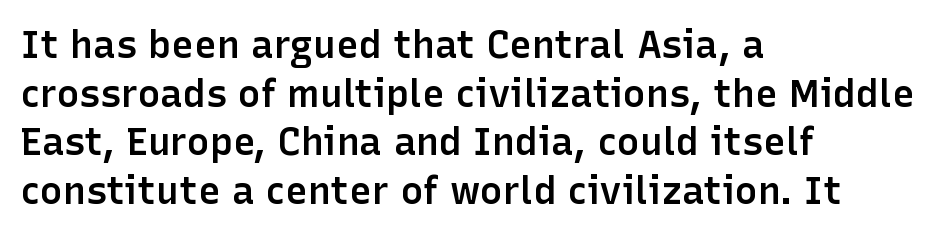
Q: Is the text bold? A: Semi-bold.
Q: Is the text italic (slanted)? A: No, it is upright.
Q: Is the typeface a serif or a sans-serif typeface? A: Sans-serif.
Q: Is the text underlined? A: No.
Q: How is the paragraph aligned? A: Left-aligned.
Q: Is the spacing between letters normal or unusually wide? A: Normal.
Q: Is the spacing between lines tight, normal or loose? A: Normal.
Q: Width (condensed, normal, or wide)? A: Normal.
Q: Stroke contrast? A: Low.
Q: x-height? A: Medium.
Q: Monospaced? A: No.
